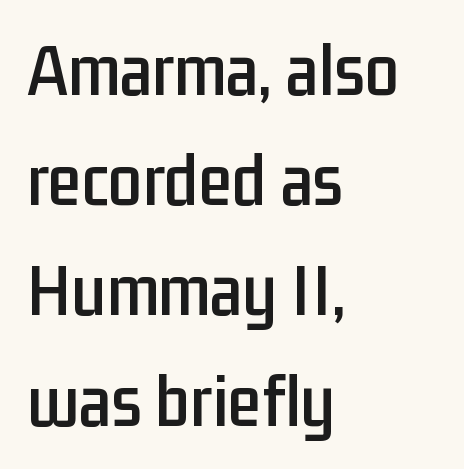
{"serif": "no", "italic": "no", "width": "condensed", "stroke_contrast": "low", "x_height": "medium", "monospaced": "no", "underline": "no", "align": "left", "line_spacing": "normal", "line_spacing_ratio": 1.45, "letter_spacing": "normal", "letter_spacing_em": 0.0, "glyph_px": 76}
